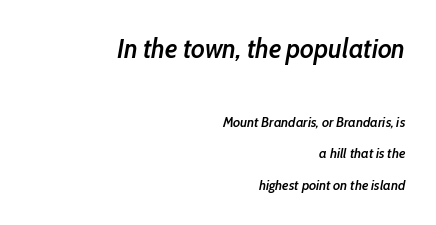
{"italic": "yes", "lean": "right", "slant_degrees": 10, "bold": "semi", "underline": "no", "align": "right", "line_spacing": "loose", "line_spacing_ratio": 2.24, "letter_spacing": "normal", "letter_spacing_em": 0.0, "larger_block": "first", "size_ratio": 1.93, "glyph_px": 27}
